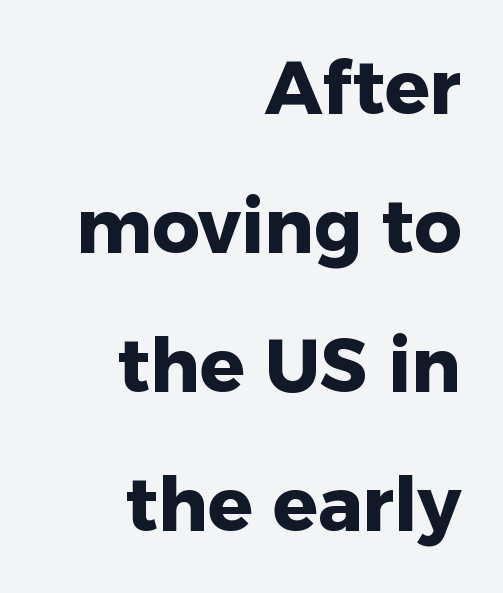
{"serif": "no", "italic": "no", "bold": "yes", "weight": "heavy", "width": "normal", "stroke_contrast": "low", "x_height": "medium", "monospaced": "no", "underline": "no", "align": "right", "line_spacing_ratio": 1.88, "letter_spacing": "normal", "letter_spacing_em": 0.0, "glyph_px": 74}
